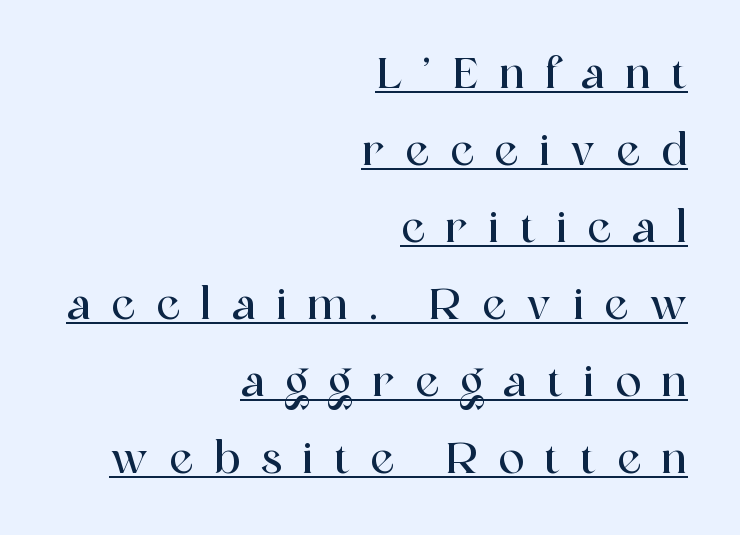
Italic? Not at all — the glyphs are vertical. The setting favours the right margin, as signatures and pull-quotes sometimes do. Is this a fixed-width face? No — the glyphs have proportional, varying widths. Characters follow at a spacing far wider than the type designer built in. Emphasis is given by a line drawn under the lettering.
